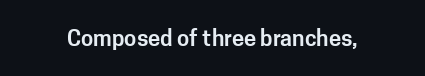
{"italic": "no", "underline": "no", "letter_spacing": "normal", "letter_spacing_em": 0.0, "glyph_px": 22}
